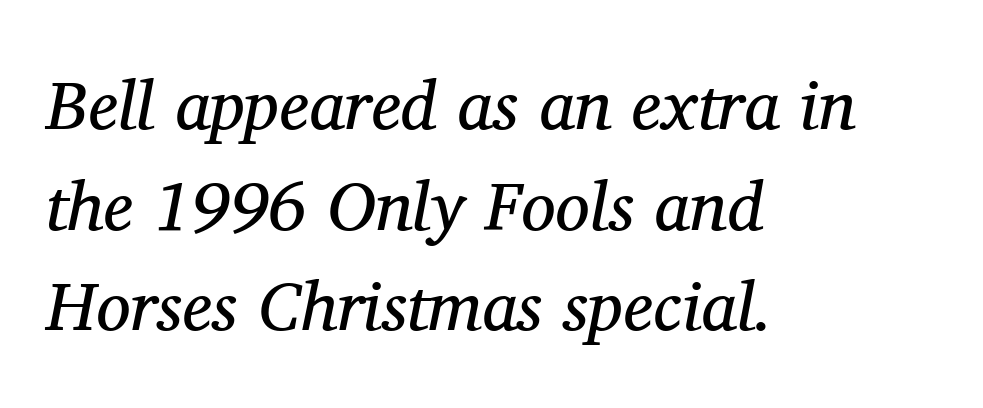
{"serif": "yes", "italic": "yes", "lean": "right", "slant_degrees": 11, "bold": "no", "weight": "regular", "width": "normal", "stroke_contrast": "medium", "x_height": "medium", "monospaced": "no", "underline": "no", "align": "left", "line_spacing": "normal", "line_spacing_ratio": 1.46, "letter_spacing": "normal", "letter_spacing_em": 0.0, "glyph_px": 69}
